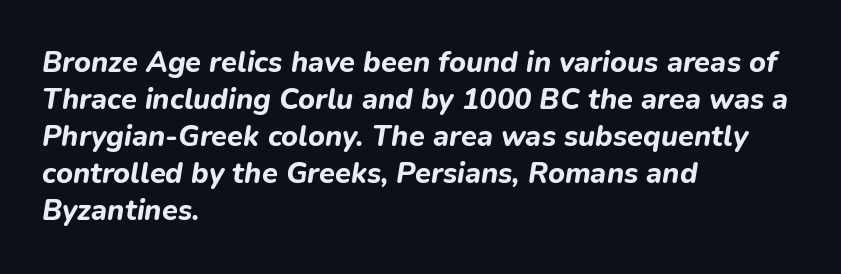
{"italic": "yes", "lean": "right", "slant_degrees": 9, "bold": "yes", "weight": "bold", "width": "normal", "stroke_contrast": "low", "x_height": "medium", "monospaced": "no", "underline": "no", "align": "left", "line_spacing": "normal", "line_spacing_ratio": 1.28, "letter_spacing": "normal", "letter_spacing_em": 0.0, "glyph_px": 29}
